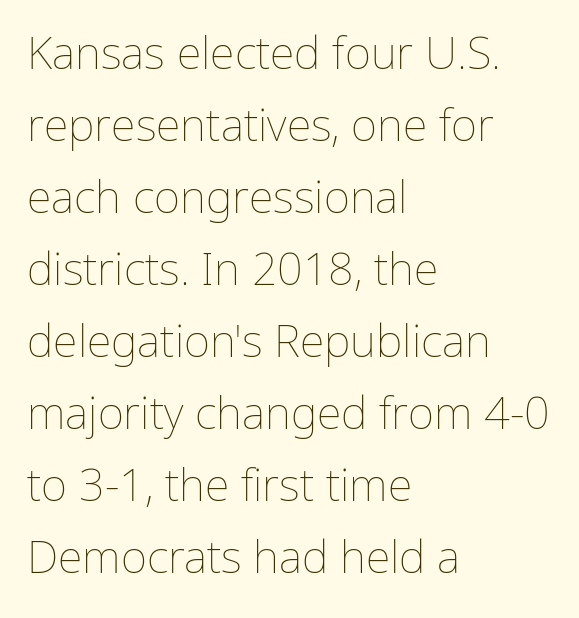
{"italic": "no", "bold": "no", "weight": "thin", "width": "normal", "stroke_contrast": "low", "x_height": "medium", "monospaced": "no", "underline": "no", "align": "left", "line_spacing": "normal", "line_spacing_ratio": 1.6, "letter_spacing": "normal", "letter_spacing_em": 0.0, "glyph_px": 45}
